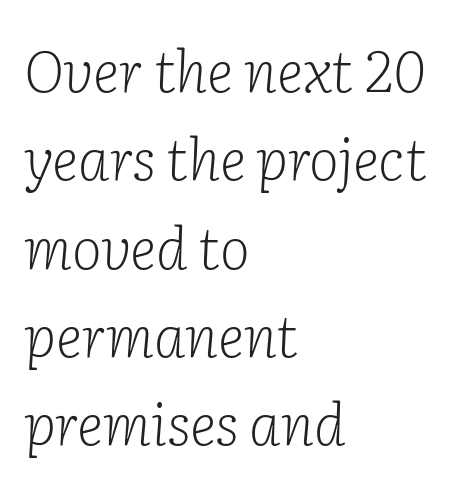
Q: Is the text bold? A: No.
Q: Is the text italic (slanted)? A: Yes, it leans right by about 2 degrees.
Q: Is the typeface a serif or a sans-serif typeface? A: Serif.
Q: Is the text underlined? A: No.
Q: How is the paragraph aligned? A: Left-aligned.
Q: Is the spacing between letters normal or unusually wide? A: Normal.
Q: Is the spacing between lines tight, normal or loose? A: Normal.
Q: Width (condensed, normal, or wide)? A: Normal.
Q: Stroke contrast? A: Low.
Q: x-height? A: Medium.
Q: Monospaced? A: No.
